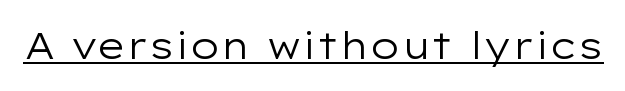
{"serif": "no", "italic": "no", "bold": "no", "weight": "regular", "width": "wide", "stroke_contrast": "low", "x_height": "medium", "monospaced": "no", "underline": "yes", "letter_spacing": "normal", "letter_spacing_em": 0.0, "glyph_px": 37}
